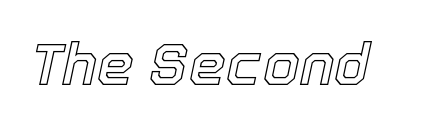
{"italic": "yes", "lean": "right", "slant_degrees": 12, "width": "normal", "x_height": "medium", "monospaced": "no", "underline": "no", "letter_spacing": "normal", "letter_spacing_em": 0.0, "glyph_px": 59}
